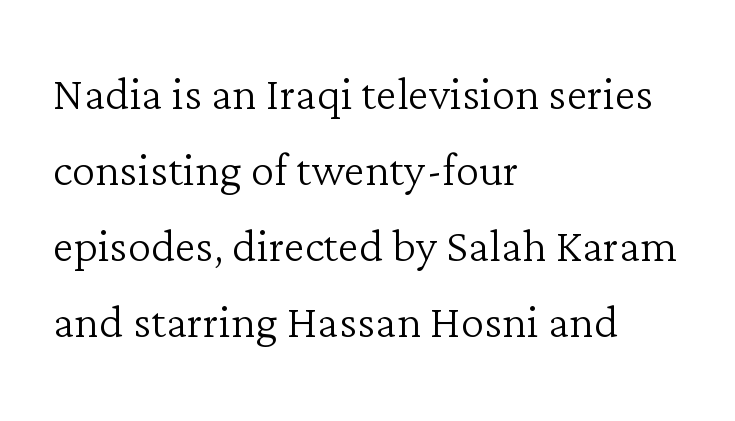
The image shows 59 px light serif type, upright; set left-aligned, normal line spacing (1.29x), normal letter spacing, not underlined; low stroke contrast and a medium x-height.
